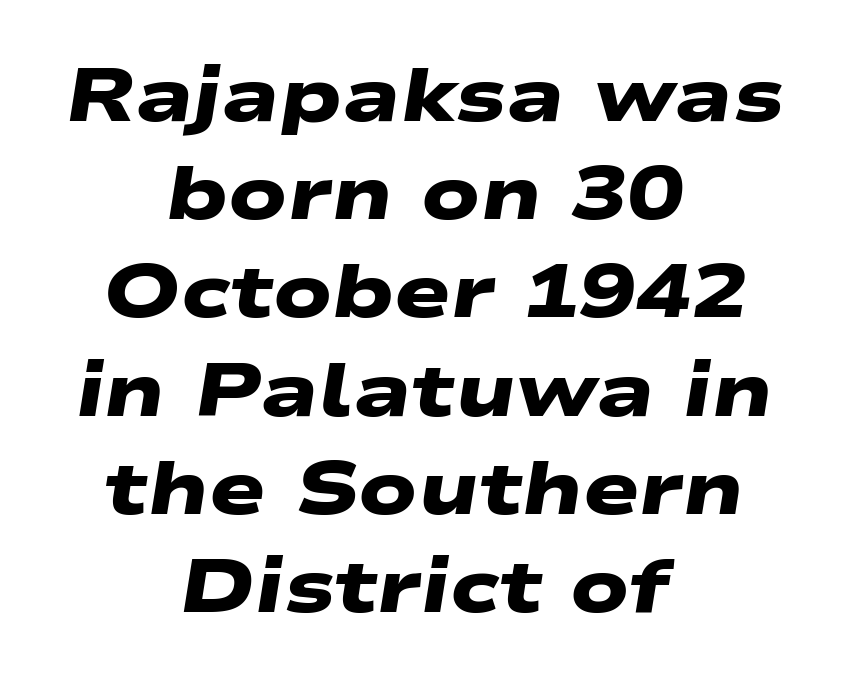
Successive baselines arrive at the customary interval. This rendering features lettering with no underline. A typesetter would call this proportional, since set widths differ per character. Where is the straight margin? There isn't one; the lines are centered.
